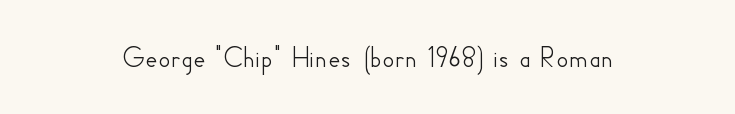
{"serif": "no", "italic": "no", "width": "normal", "stroke_contrast": "low", "x_height": "small", "monospaced": "no", "underline": "no", "align": "center", "letter_spacing": "normal", "letter_spacing_em": 0.0, "glyph_px": 30}
